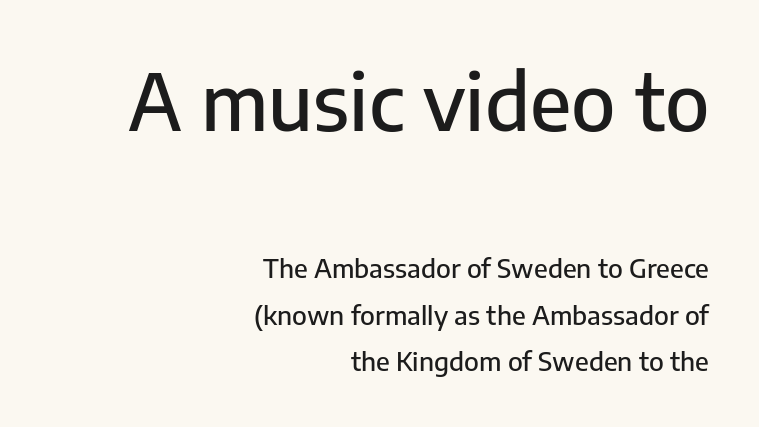
What stands out about the letter spacing? Nothing — it is the standard amount. Anything drawn beneath the words? Only blank space. Casual observation: everything's shoved over to the right. A typesetter would mark this as roman, not italic.
